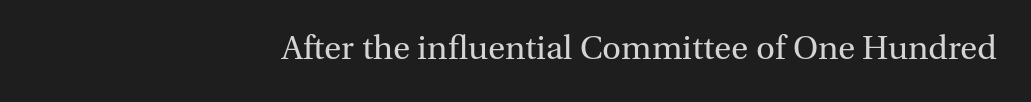
Q: Is the text bold? A: No.
Q: Is the text italic (slanted)? A: No, it is upright.
Q: Is the typeface a serif or a sans-serif typeface? A: Serif.
Q: Is the text underlined? A: No.
Q: How is the paragraph aligned? A: Right-aligned.
Q: Is the spacing between letters normal or unusually wide? A: Normal.
Q: Width (condensed, normal, or wide)? A: Normal.
Q: Stroke contrast? A: Medium.
Q: x-height? A: Medium.
Q: Monospaced? A: No.
